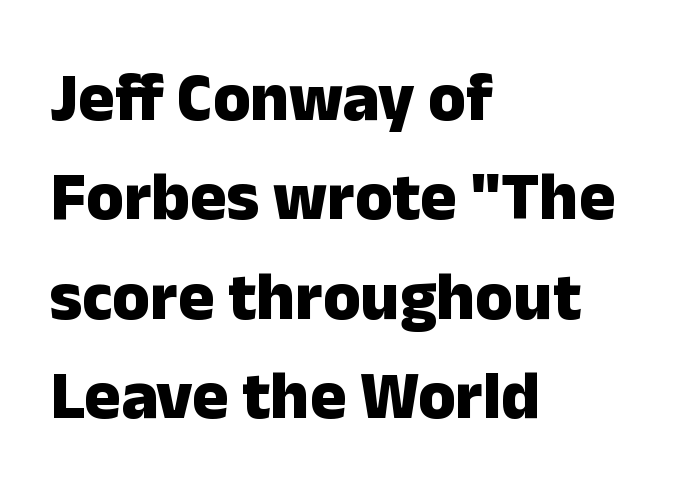
{"serif": "no", "italic": "no", "bold": "yes", "weight": "heavy", "width": "normal", "stroke_contrast": "low", "x_height": "medium", "monospaced": "no", "underline": "no", "align": "left", "line_spacing": "normal", "line_spacing_ratio": 1.46, "letter_spacing": "normal", "letter_spacing_em": 0.0, "glyph_px": 68}
